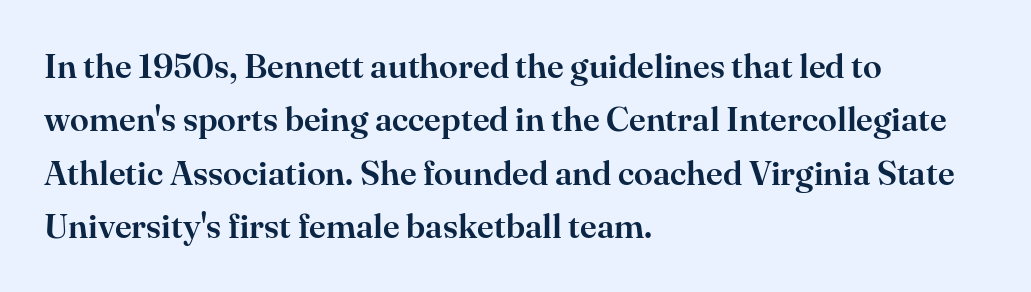
{"serif": "yes", "italic": "no", "width": "normal", "stroke_contrast": "high", "x_height": "small", "monospaced": "no", "underline": "no", "align": "left", "line_spacing": "normal", "line_spacing_ratio": 1.57, "letter_spacing": "normal", "letter_spacing_em": 0.0, "glyph_px": 34}
